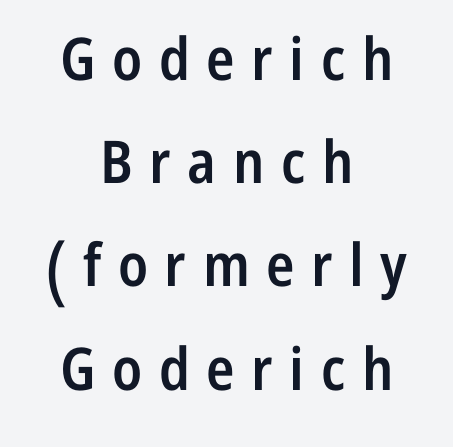
The image shows 59 px semibold, condensed sans-serif type, upright; set centered, line spacing 1.75x, unusually wide letter spacing (+0.28 em), not underlined; low stroke contrast and a medium x-height.
